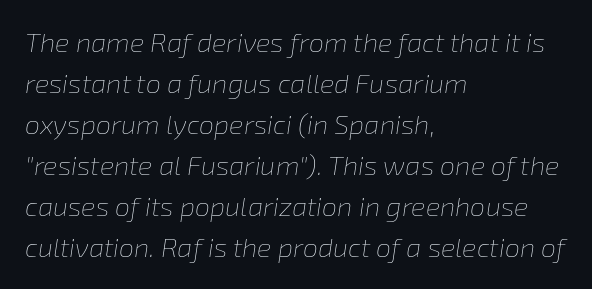
Spacing between characters is what you'd get straight out of the box. Every row of glyphs begins at an identical x-position on the left. Quick note: italic. The foot of each line stays bare and open.
